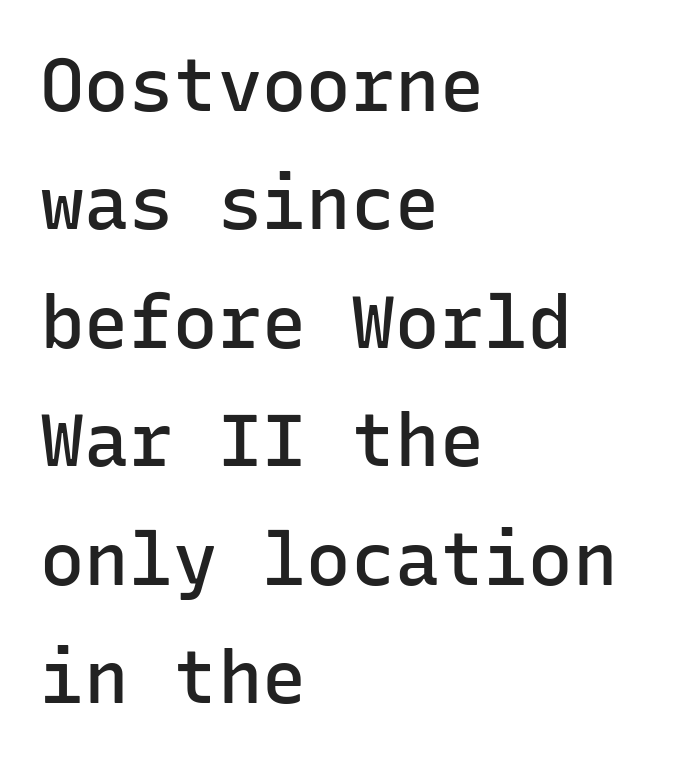
{"serif": "no", "italic": "no", "bold": "semi", "weight": "semibold", "width": "normal", "stroke_contrast": "low", "x_height": "medium", "monospaced": "yes", "underline": "no", "align": "left", "line_spacing": "normal", "line_spacing_ratio": 1.6, "letter_spacing": "normal", "letter_spacing_em": 0.0, "glyph_px": 74}
